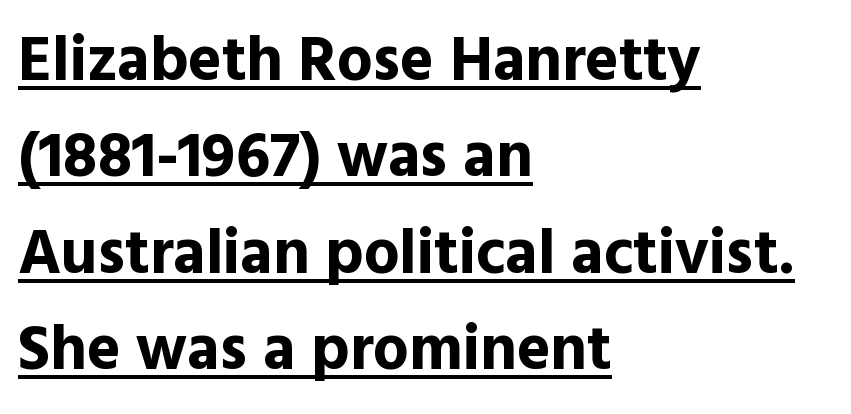
Glance below the letters and you will spot a drawn line. The lines in this sample share a left origin and differ only in where they stop. Successive baselines arrive at the customary interval. Looks like regular typesetting: each glyph gets only the width it needs. Nope, no serifs anywhere on these letters.
